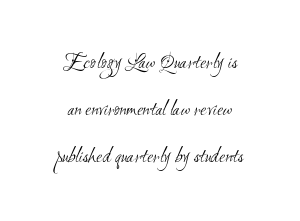
{"bold": "no", "underline": "no", "line_spacing": "loose", "line_spacing_ratio": 2.13, "letter_spacing": "normal", "letter_spacing_em": 0.0, "glyph_px": 22}
